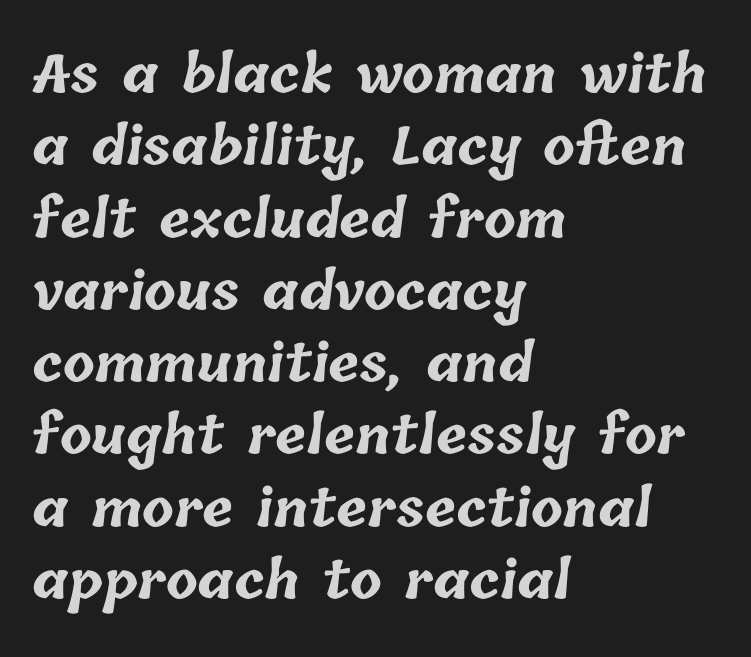
{"bold": "yes", "weight": "bold", "width": "normal", "stroke_contrast": "low", "x_height": "medium", "monospaced": "no", "underline": "no", "align": "left", "line_spacing": "normal", "line_spacing_ratio": 1.39, "letter_spacing": "normal", "letter_spacing_em": 0.0, "glyph_px": 52}
